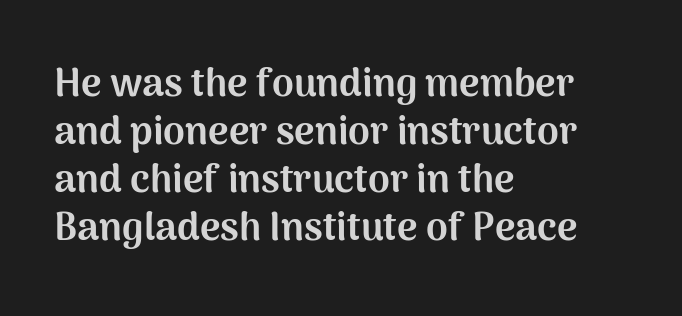
Q: Is the text bold? A: Yes.
Q: Is the text italic (slanted)? A: No, it is upright.
Q: Is the typeface a serif or a sans-serif typeface? A: Sans-serif.
Q: Is the text underlined? A: No.
Q: How is the paragraph aligned? A: Left-aligned.
Q: Is the spacing between letters normal or unusually wide? A: Normal.
Q: Width (condensed, normal, or wide)? A: Normal.
Q: Stroke contrast? A: Medium.
Q: x-height? A: Medium.
Q: Monospaced? A: No.
